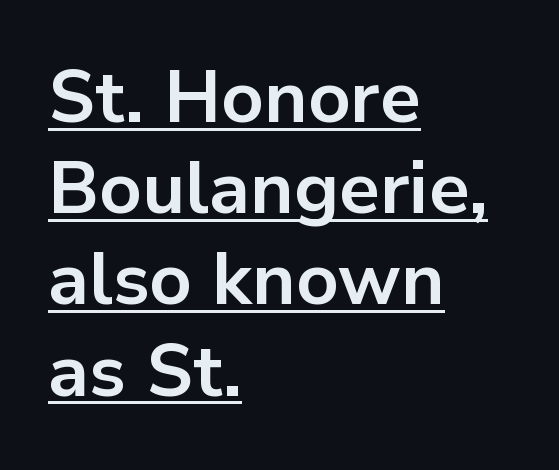
Q: Is the text bold? A: Yes.
Q: Is the text italic (slanted)? A: No, it is upright.
Q: Is the typeface a serif or a sans-serif typeface? A: Sans-serif.
Q: Is the text underlined? A: Yes.
Q: How is the paragraph aligned? A: Left-aligned.
Q: Is the spacing between letters normal or unusually wide? A: Normal.
Q: Is the spacing between lines tight, normal or loose? A: Normal.
Q: Width (condensed, normal, or wide)? A: Normal.
Q: Stroke contrast? A: Low.
Q: x-height? A: Medium.
Q: Monospaced? A: No.
